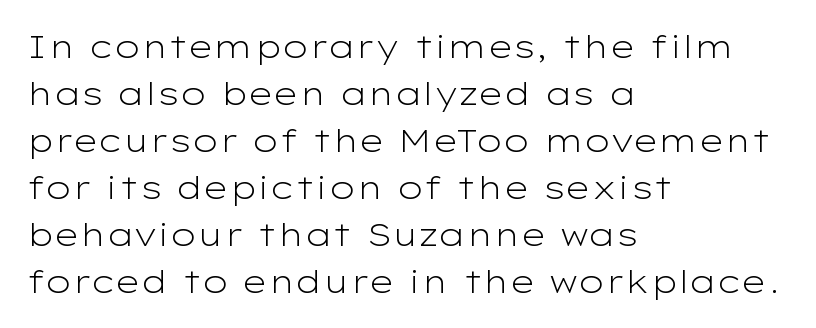
{"serif": "no", "italic": "no", "bold": "no", "weight": "light", "width": "wide", "stroke_contrast": "low", "x_height": "medium", "monospaced": "no", "underline": "no", "align": "left", "line_spacing": "normal", "line_spacing_ratio": 1.47, "letter_spacing": "normal", "letter_spacing_em": 0.0, "glyph_px": 32}
